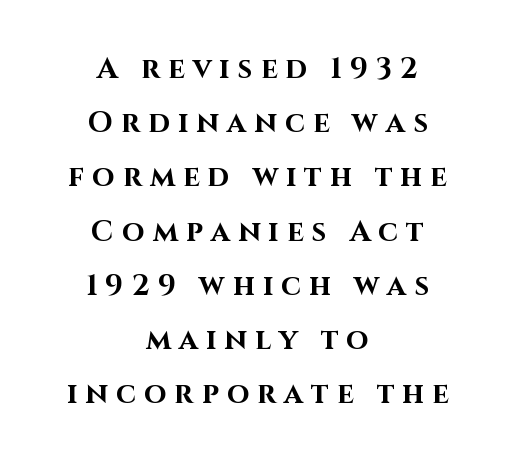
{"serif": "no", "italic": "no", "bold": "yes", "weight": "bold", "width": "normal", "stroke_contrast": "high", "x_height": "large", "monospaced": "no", "underline": "no", "align": "center", "line_spacing_ratio": 1.87, "letter_spacing": "wide", "letter_spacing_em": 0.28, "glyph_px": 29}
